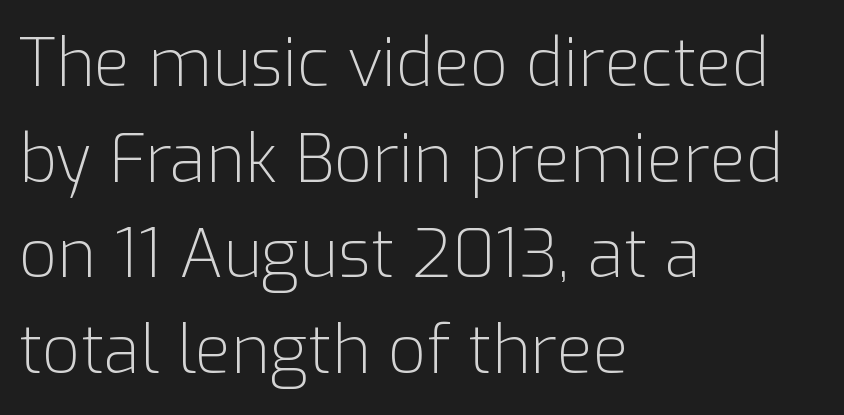
Q: Is the text bold? A: No.
Q: Is the text italic (slanted)? A: No, it is upright.
Q: Is the typeface a serif or a sans-serif typeface? A: Sans-serif.
Q: Is the text underlined? A: No.
Q: How is the paragraph aligned? A: Left-aligned.
Q: Is the spacing between letters normal or unusually wide? A: Normal.
Q: Is the spacing between lines tight, normal or loose? A: Normal.
Q: Width (condensed, normal, or wide)? A: Normal.
Q: Stroke contrast? A: Low.
Q: x-height? A: Medium.
Q: Monospaced? A: No.
